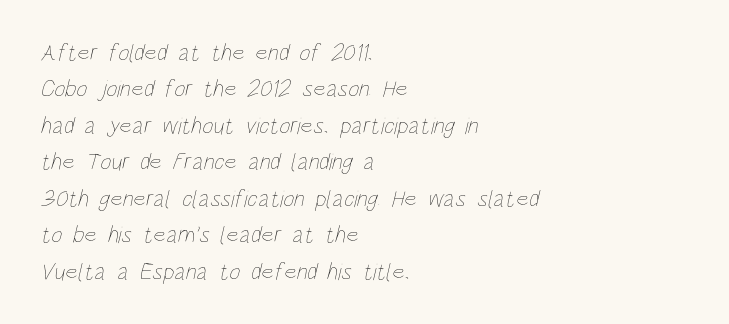
{"bold": "no", "underline": "no", "align": "left", "line_spacing": "normal", "line_spacing_ratio": 1.52, "letter_spacing": "normal", "letter_spacing_em": 0.0, "glyph_px": 24}
